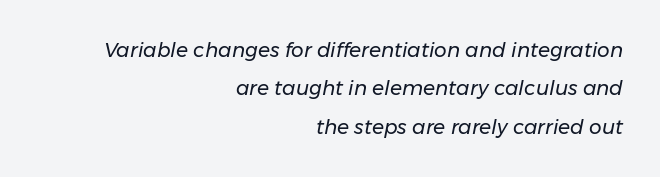
The image shows 20 px text type, italic (leaning right); set right-aligned, loose line spacing (1.92x), normal letter spacing, not underlined.
